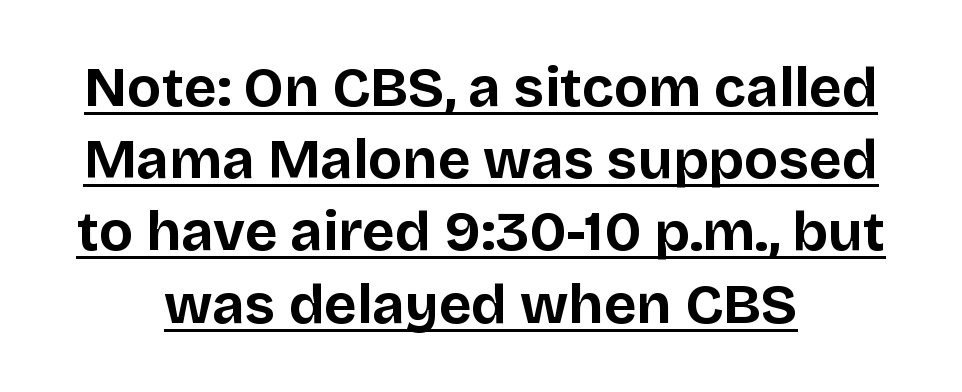
The image shows 56 px bold sans-serif type, upright; set centered, normal line spacing (1.29x), normal letter spacing, underlined; low stroke contrast and a large x-height.
